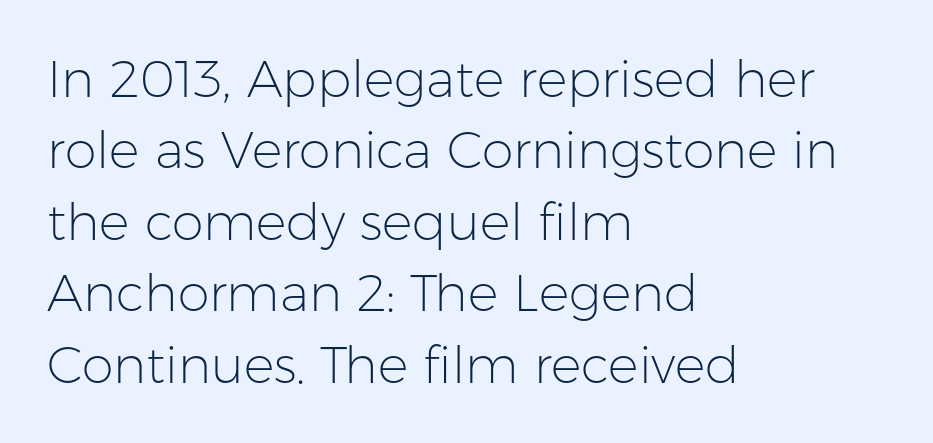
{"serif": "no", "italic": "no", "bold": "no", "weight": "light", "width": "normal", "stroke_contrast": "low", "x_height": "medium", "monospaced": "no", "underline": "no", "align": "left", "line_spacing": "normal", "line_spacing_ratio": 1.4, "letter_spacing": "normal", "letter_spacing_em": 0.0, "glyph_px": 51}
